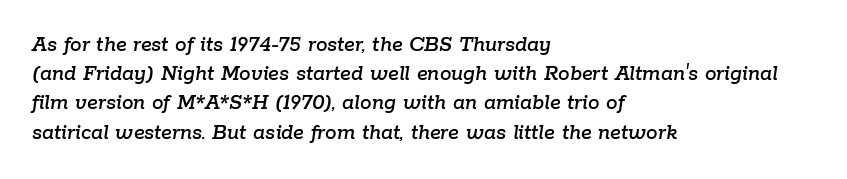
{"italic": "yes", "lean": "right", "slant_degrees": 9, "underline": "no", "align": "left", "line_spacing": "normal", "line_spacing_ratio": 1.27, "letter_spacing": "normal", "letter_spacing_em": 0.0, "glyph_px": 23}
